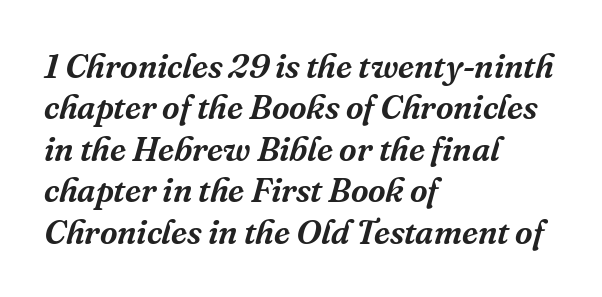
The compositor pushed each line to the left boundary. This sample uses plain, unmodified letter spacing. A serif font was chosen for this passage. Italic: yes, the glyphs are oblique. Proportional: the letters do not fall into vertical columns. The zone under the glyphs is completely vacant.
